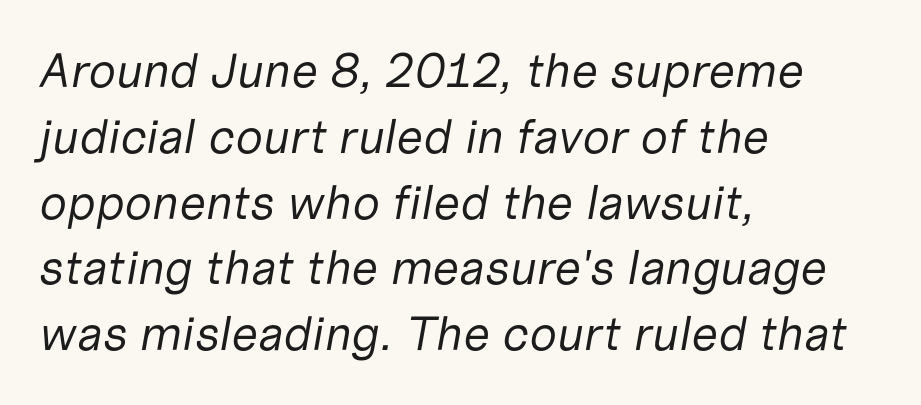
Does extra space separate the letters? No, they use regular spacing. Quick note: underline off. Bold? No — there's no thickening of the strokes. How would I describe the line gaps? Plain and ordinary. The specimen reads as italic at a glance.
